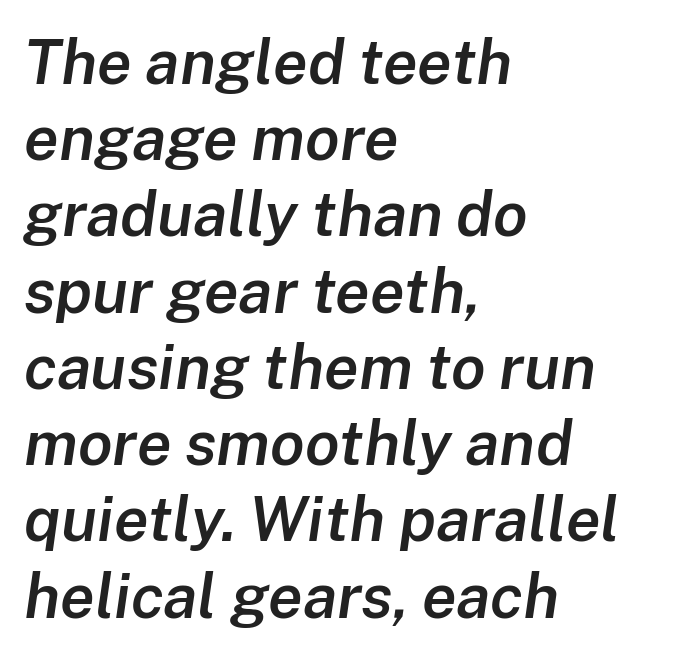
{"italic": "yes", "lean": "right", "slant_degrees": 8, "bold": "semi", "weight": "semibold", "width": "normal", "stroke_contrast": "low", "x_height": "medium", "monospaced": "no", "underline": "no", "align": "left", "line_spacing_ratio": 1.21, "letter_spacing": "normal", "letter_spacing_em": 0.0, "glyph_px": 63}
